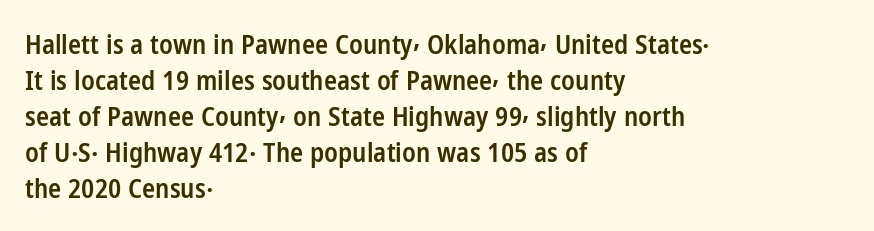
Q: Is the text bold? A: Semi-bold.
Q: Is the text italic (slanted)? A: No, it is upright.
Q: Is the text underlined? A: No.
Q: How is the paragraph aligned? A: Left-aligned.
Q: Is the spacing between letters normal or unusually wide? A: Normal.
Q: Is the spacing between lines tight, normal or loose? A: Normal.
